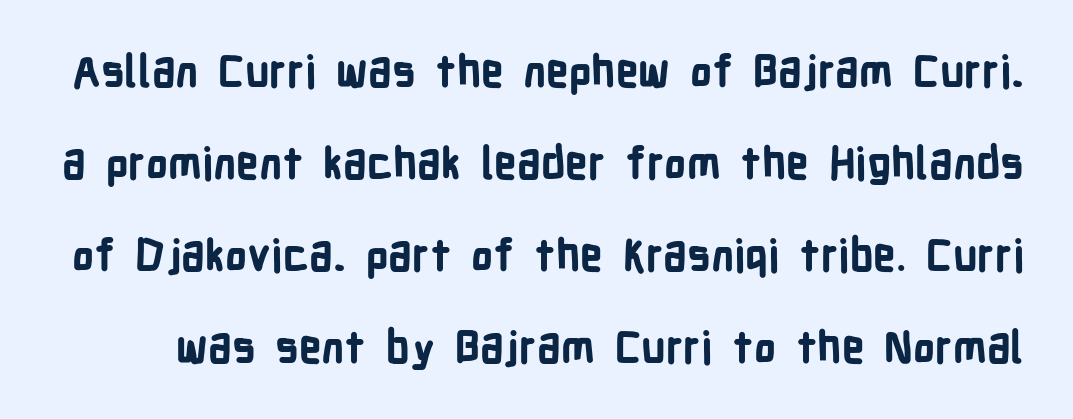
Note: no serifs on the glyphs. Honestly, the letter spacing is just normal — you wouldn't notice it. Posture: vertical. Here the designer chose a conventional face with non-uniform glyph widths.
